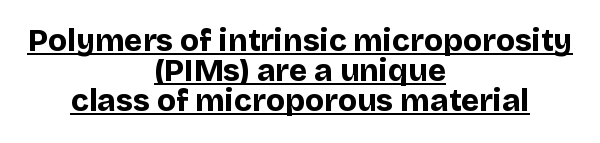
The image shows 31 px bold sans-serif type, upright; set centered, tight line spacing (0.97x), normal letter spacing, underlined; low stroke contrast and a large x-height.
